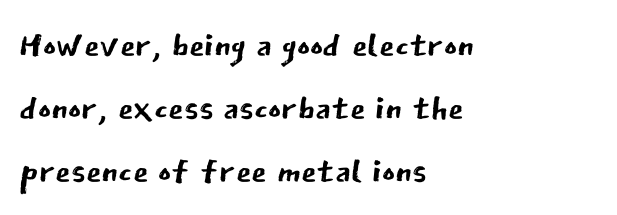
Q: Is the text bold? A: No.
Q: Is the text italic (slanted)? A: No, it is upright.
Q: Is the typeface a serif or a sans-serif typeface? A: Sans-serif.
Q: Is the text underlined? A: No.
Q: How is the paragraph aligned? A: Left-aligned.
Q: Is the spacing between letters normal or unusually wide? A: Normal.
Q: Is the spacing between lines tight, normal or loose? A: Normal.
Q: Width (condensed, normal, or wide)? A: Normal.
Q: Stroke contrast? A: Low.
Q: x-height? A: Medium.
Q: Monospaced? A: No.
